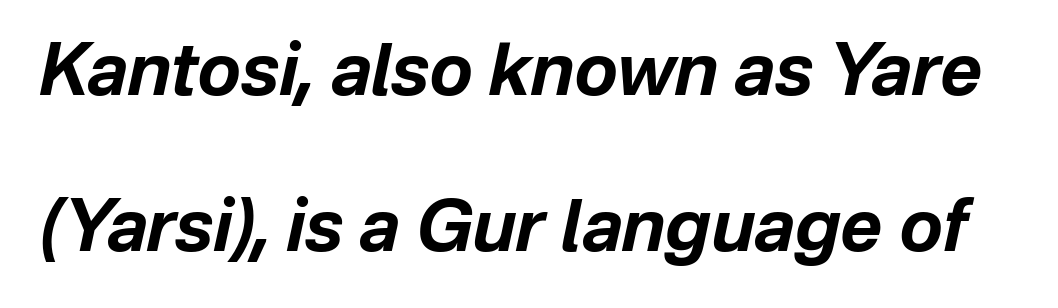
Q: Is the text bold? A: Yes.
Q: Is the text italic (slanted)? A: Yes, it leans right by about 12 degrees.
Q: Is the text underlined? A: No.
Q: Is the spacing between letters normal or unusually wide? A: Normal.
Q: Is the spacing between lines tight, normal or loose? A: Loose.
Q: Width (condensed, normal, or wide)? A: Normal.
Q: Stroke contrast? A: Low.
Q: x-height? A: Medium.
Q: Monospaced? A: No.
